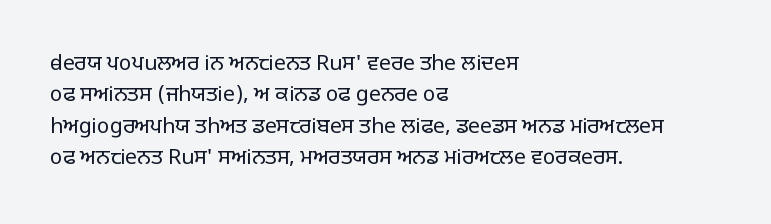
The image shows 21 px text type, upright; set left-aligned, normal line spacing (1.5x), normal letter spacing, not underlined.
